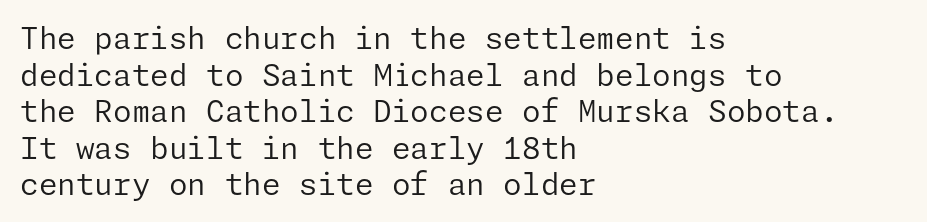
{"serif": "no", "italic": "no", "bold": "no", "weight": "regular", "width": "normal", "stroke_contrast": "low", "x_height": "medium", "underline": "no", "align": "left", "line_spacing_ratio": 1.22, "letter_spacing": "normal", "letter_spacing_em": 0.0, "glyph_px": 30}
